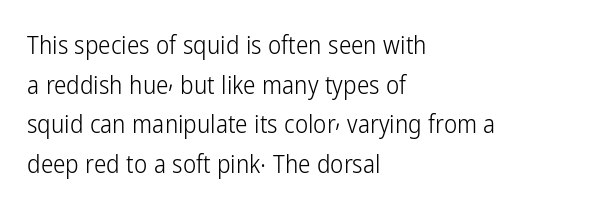
The image shows 25 px text type, upright; set left-aligned, normal line spacing (1.59x), normal letter spacing, not underlined.
